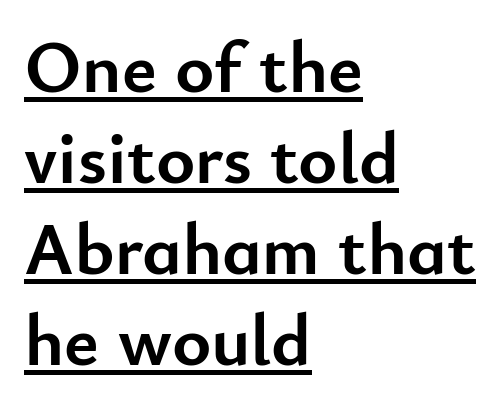
Note the varied advance widths — an 'i' is clearly narrower than an 'm'. Nope, no serifs anywhere on these letters. Pretty heavy lettering here — definitely bold. Notice how the stems are strictly vertical — no italics here.
